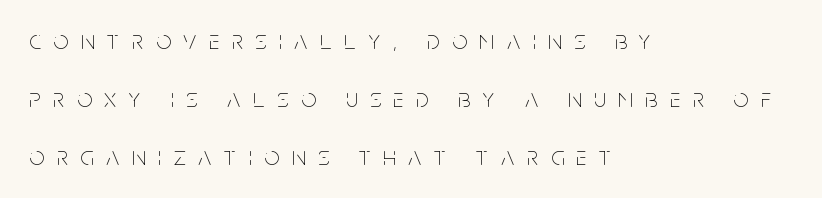
Q: Is the text bold? A: No.
Q: Is the text italic (slanted)? A: No, it is upright.
Q: Is the text underlined? A: No.
Q: How is the paragraph aligned? A: Left-aligned.
Q: Is the spacing between letters normal or unusually wide? A: Unusually wide.
Q: Is the spacing between lines tight, normal or loose? A: Loose.
